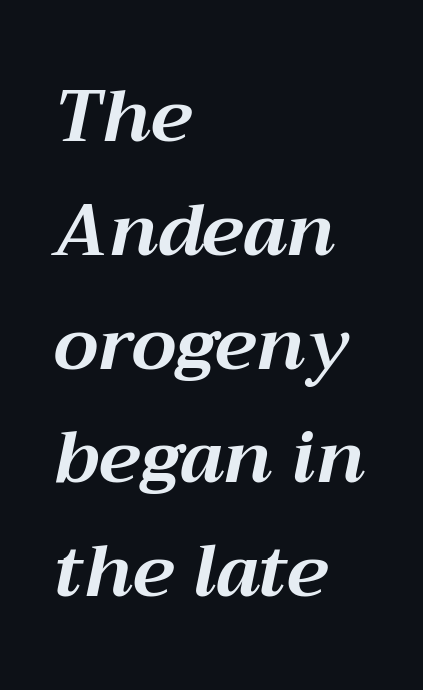
Q: Is the text bold? A: Yes.
Q: Is the text italic (slanted)? A: Yes, it leans right by about 12 degrees.
Q: Is the text underlined? A: No.
Q: How is the paragraph aligned? A: Left-aligned.
Q: Is the spacing between letters normal or unusually wide? A: Normal.
Q: Is the spacing between lines tight, normal or loose? A: Normal.
Q: Width (condensed, normal, or wide)? A: Normal.
Q: Stroke contrast? A: Medium.
Q: x-height? A: Medium.
Q: Monospaced? A: No.
